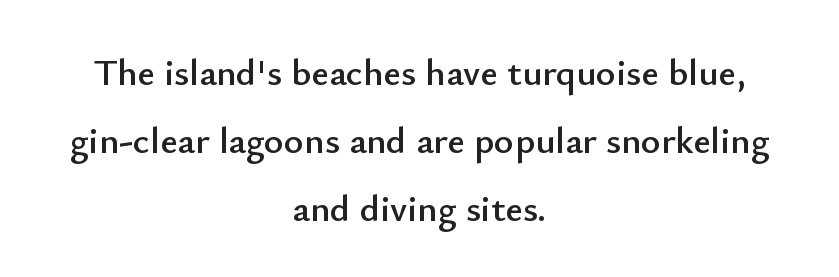
The image shows 38 px sans-serif type, upright; set centered, line spacing 1.79x, normal letter spacing, not underlined; low stroke contrast and a small x-height.
